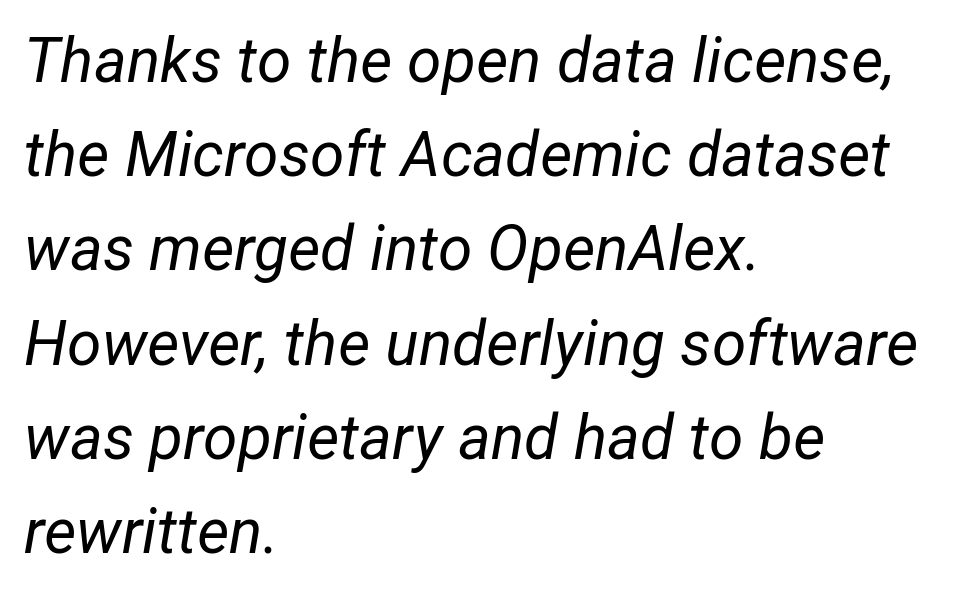
The image shows 62 px regular-weight type, italic (leaning right); set left-aligned, normal line spacing (1.52x), normal letter spacing, not underlined; low stroke contrast and a medium x-height.
